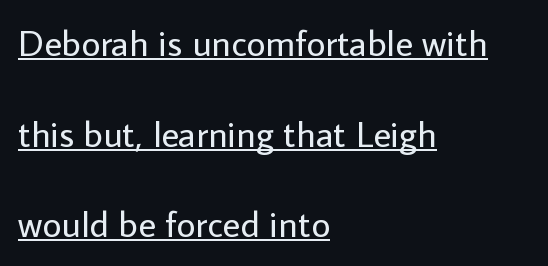
The image shows 37 px regular-weight sans-serif type, upright; set left-aligned, loose line spacing (2.45x), normal letter spacing, underlined; low stroke contrast and a medium x-height.
